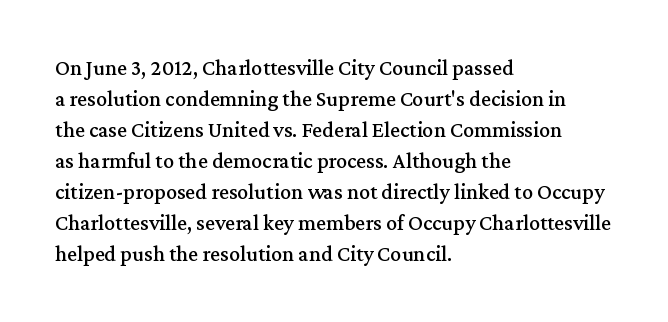
The image shows 22 px text type, upright; set left-aligned, normal line spacing (1.41x), normal letter spacing, not underlined.
